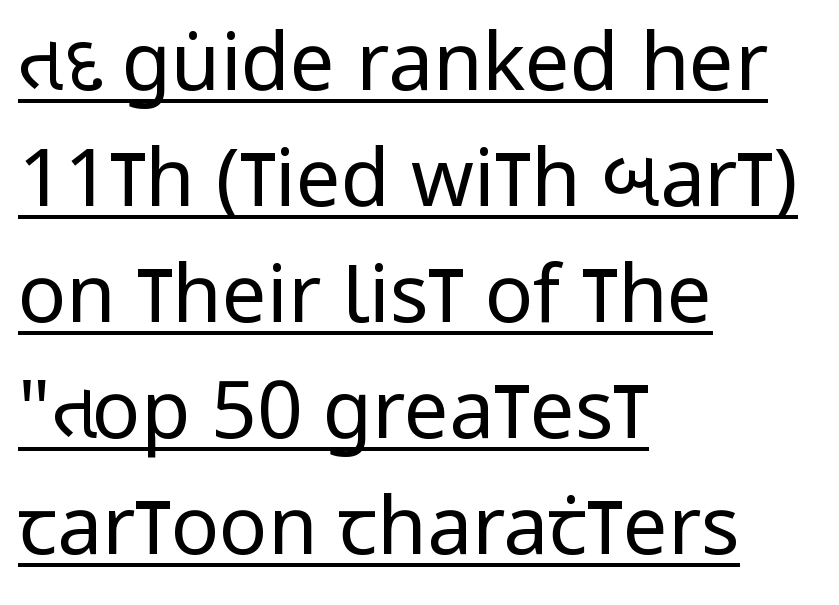
The image shows 80 px regular-weight, condensed sans-serif type, upright; set left-aligned, normal line spacing (1.45x), normal letter spacing, underlined; low stroke contrast and a large x-height.
